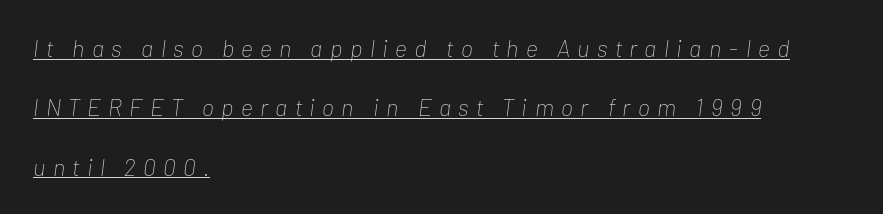
{"italic": "yes", "lean": "right", "slant_degrees": 7, "bold": "no", "underline": "yes", "align": "left", "line_spacing": "loose", "line_spacing_ratio": 2.47, "letter_spacing": "wide", "letter_spacing_em": 0.31, "glyph_px": 24}
